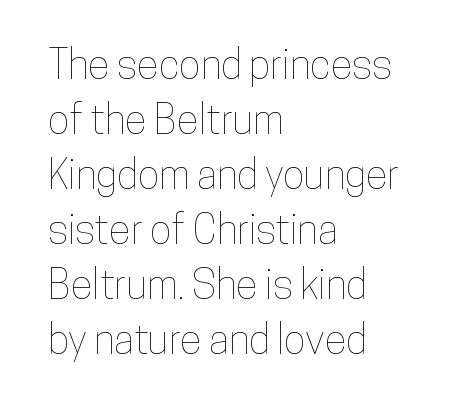
The type is set solid horizontally, with unmodified tracking. Style check: upright. Descenders hang freely into open space. A student would call this left alignment; a typographer would say flush left, rag right. Spacing verdict: proportional, widths tailored to each character. In terms of leading, this rendering sits right in the middle.
